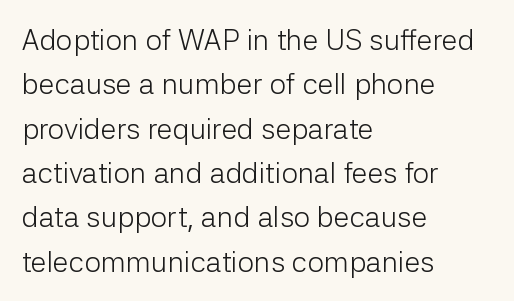
Characters remain perfectly vertical along every line. What kind of face is this? One without serifs — a sans. Short note: letters normally spaced. Nothing heavy about these letters — not bold at all.
